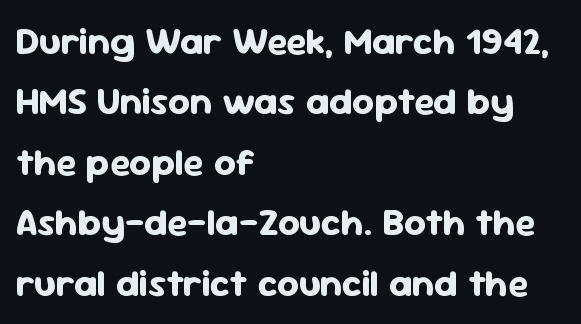
Q: Is the text bold? A: Yes.
Q: Is the text italic (slanted)? A: No, it is upright.
Q: Is the typeface a serif or a sans-serif typeface? A: Sans-serif.
Q: Is the text underlined? A: No.
Q: How is the paragraph aligned? A: Left-aligned.
Q: Is the spacing between letters normal or unusually wide? A: Normal.
Q: Is the spacing between lines tight, normal or loose? A: Normal.
Q: Width (condensed, normal, or wide)? A: Normal.
Q: Stroke contrast? A: Low.
Q: x-height? A: Medium.
Q: Monospaced? A: No.
